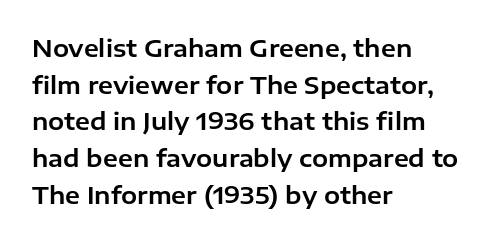
{"italic": "no", "underline": "no", "align": "left", "line_spacing": "normal", "line_spacing_ratio": 1.53, "letter_spacing": "normal", "letter_spacing_em": 0.0, "glyph_px": 24}
